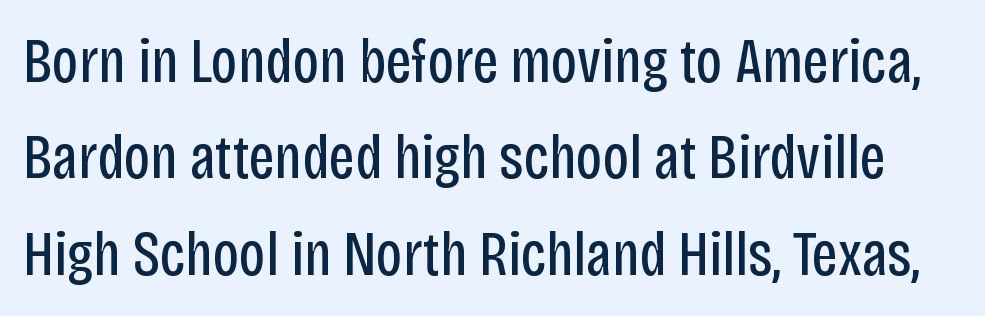
{"serif": "no", "italic": "no", "bold": "no", "weight": "regular", "width": "condensed", "stroke_contrast": "low", "x_height": "large", "monospaced": "no", "underline": "no", "line_spacing": "normal", "line_spacing_ratio": 1.53, "letter_spacing": "normal", "letter_spacing_em": 0.0, "glyph_px": 63}
